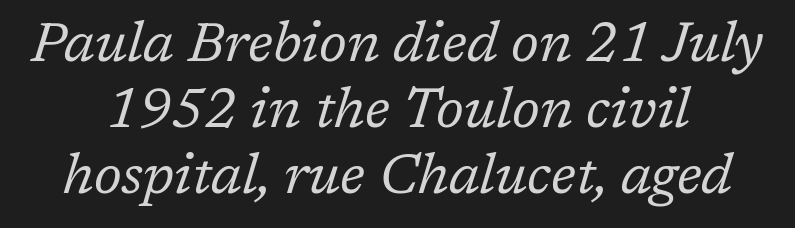
The image shows 55 px regular-weight serif type, italic (leaning right); set line spacing 1.2x, normal letter spacing, not underlined; low stroke contrast and a medium x-height.
